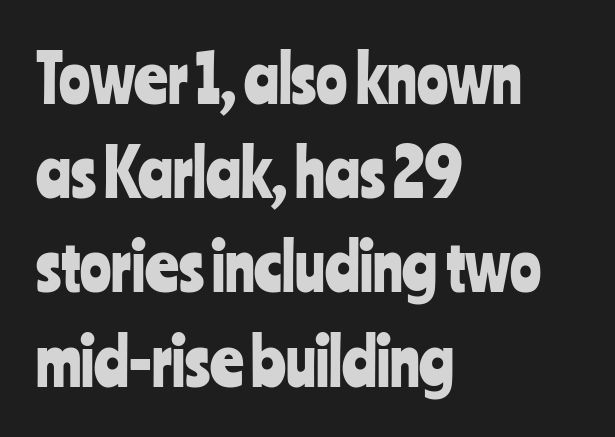
The image shows 65 px condensed sans-serif type, upright; set left-aligned, normal line spacing (1.45x), normal letter spacing, not underlined; low stroke contrast and a medium x-height.
